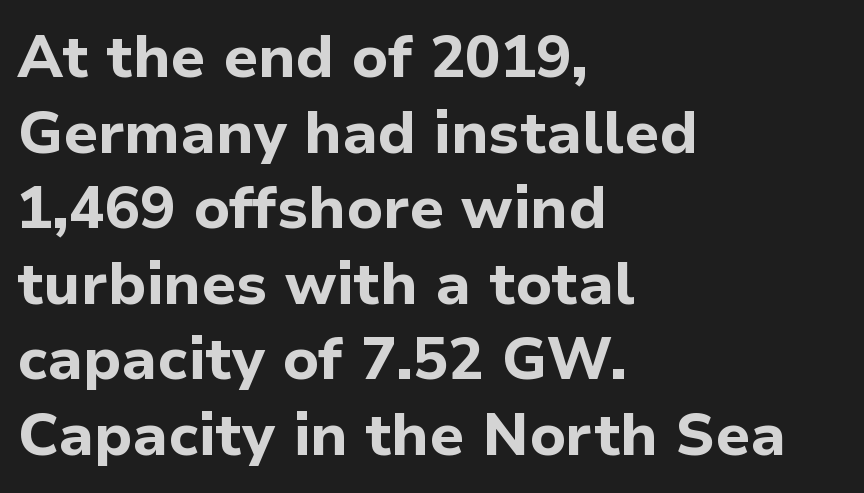
The image shows 59 px bold sans-serif type, upright; set left-aligned, normal line spacing (1.28x), normal letter spacing, not underlined; low stroke contrast and a medium x-height.
